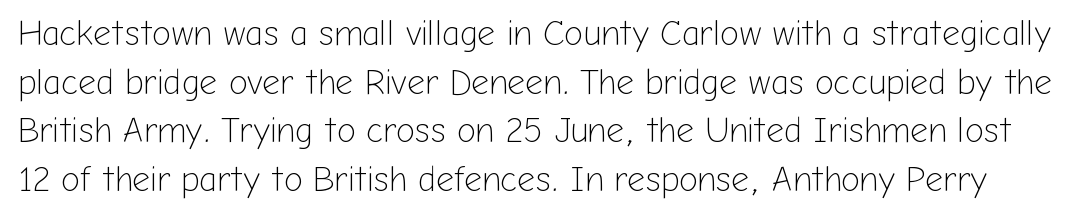
The image shows 35 px light sans-serif type, upright; set normal line spacing (1.39x), normal letter spacing, not underlined; low stroke contrast and a medium x-height.
